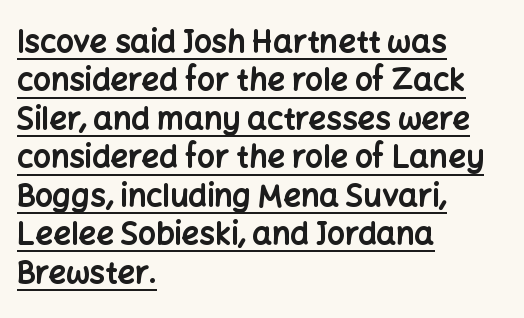
Q: Is the text bold? A: Yes.
Q: Is the text italic (slanted)? A: No, it is upright.
Q: Is the typeface a serif or a sans-serif typeface? A: Sans-serif.
Q: Is the text underlined? A: Yes.
Q: How is the paragraph aligned? A: Left-aligned.
Q: Is the spacing between letters normal or unusually wide? A: Normal.
Q: Width (condensed, normal, or wide)? A: Normal.
Q: Stroke contrast? A: Low.
Q: x-height? A: Medium.
Q: Monospaced? A: No.
